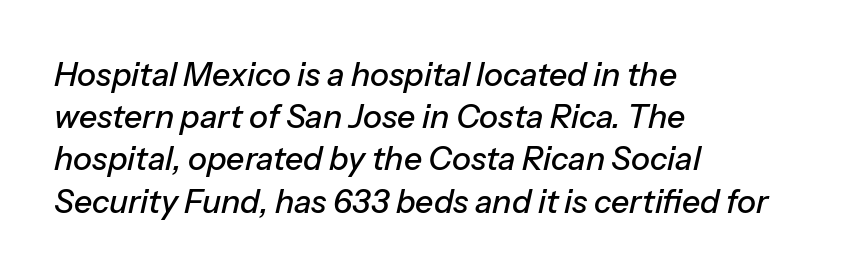
The image shows 32 px text type, italic (leaning right); set left-aligned, normal line spacing (1.32x), normal letter spacing, not underlined; low stroke contrast and a medium x-height.
